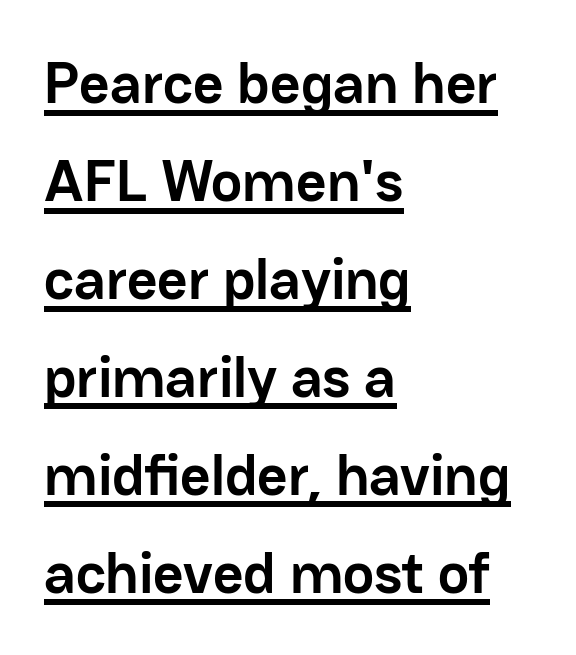
{"serif": "no", "italic": "no", "bold": "yes", "weight": "semibold", "width": "normal", "stroke_contrast": "low", "x_height": "medium", "monospaced": "no", "underline": "yes", "align": "left", "line_spacing": "normal", "line_spacing_ratio": 1.66, "letter_spacing": "normal", "letter_spacing_em": 0.0, "glyph_px": 59}
